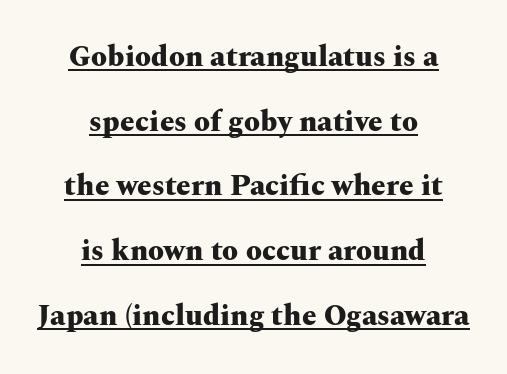
Inter-character spacing is left at the font's built-in metrics. Emphasis is given by a line drawn under the lettering. The rendering positions every line midway between the sides. Bold? Absolutely — the strokes are thick and heavy. The line-height multiplier appears high, well above default.
